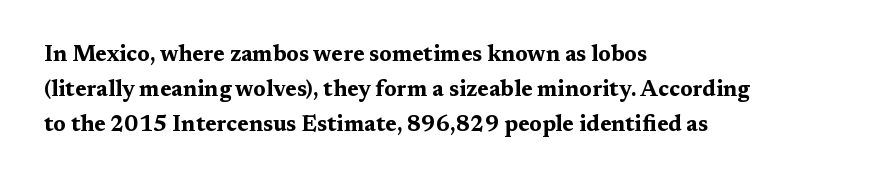
The image shows 22 px bold type, upright; set left-aligned, normal line spacing (1.59x), normal letter spacing, not underlined.
